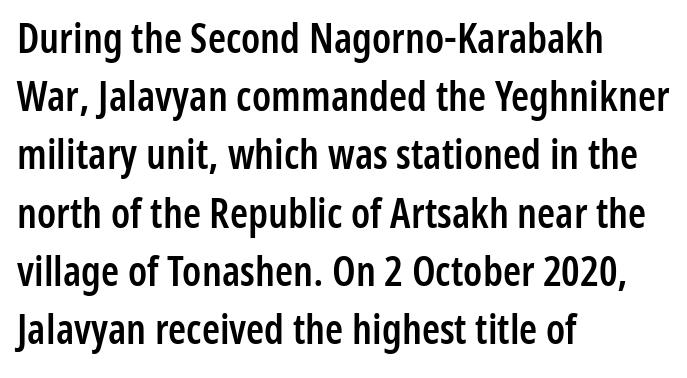
{"serif": "no", "italic": "no", "bold": "semi", "weight": "semibold", "width": "condensed", "stroke_contrast": "low", "x_height": "medium", "monospaced": "no", "underline": "no", "align": "left", "line_spacing": "normal", "line_spacing_ratio": 1.42, "letter_spacing": "normal", "letter_spacing_em": 0.0, "glyph_px": 41}
